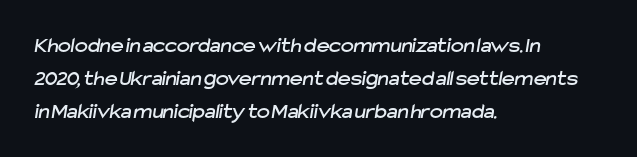
The image shows 22 px text type; set left-aligned, normal line spacing (1.5x), normal letter spacing, not underlined.
